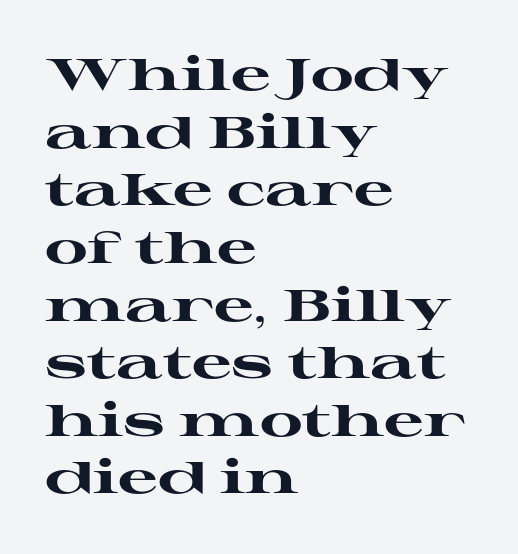
Serif or sans? Serif — the stroke terminals have little feet. When letters stand straight like this, we call the style roman or upright. The letterforms sit shoulder to shoulder at normal distance. Students, this is bold: see how much ink each stroke carries. The paragraph shown leans on its left margin. In terms of leading, this rendering sits right in the middle.
